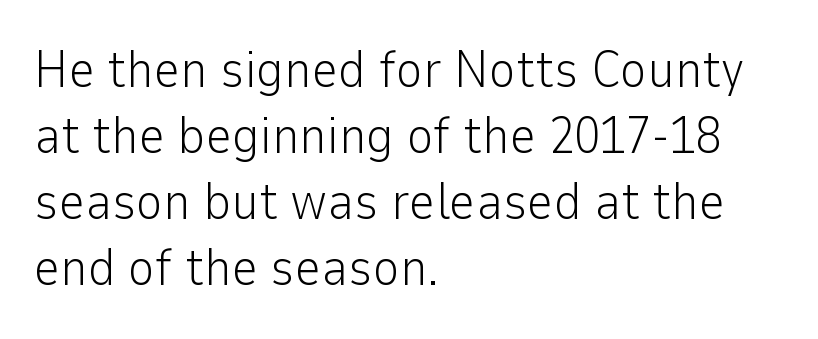
The image shows 52 px light sans-serif type, upright; set left-aligned, normal line spacing (1.27x), normal letter spacing, not underlined; low stroke contrast and a medium x-height.
